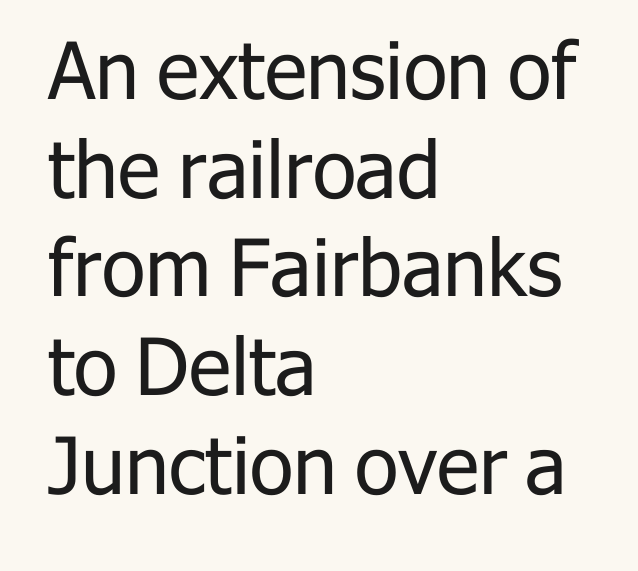
The image shows 79 px regular-weight sans-serif type, upright; set left-aligned, normal line spacing (1.25x), normal letter spacing, not underlined; low stroke contrast and a medium x-height.
